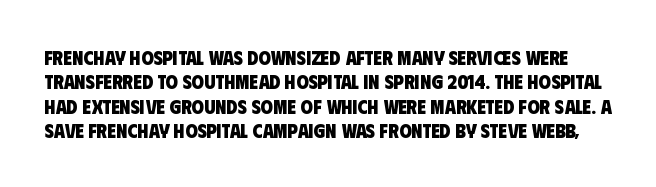
{"bold": "yes", "underline": "no", "line_spacing_ratio": 1.22, "letter_spacing": "normal", "letter_spacing_em": 0.0, "glyph_px": 20}
